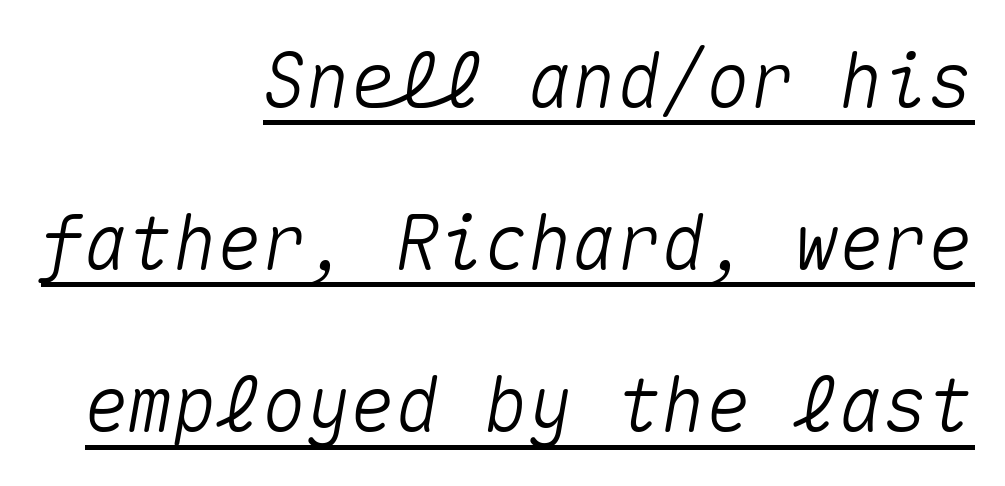
The image shows 74 px text type, italic (leaning right), monospaced; set right-aligned, loose line spacing (2.19x), normal letter spacing, underlined; medium stroke contrast and a medium x-height.
